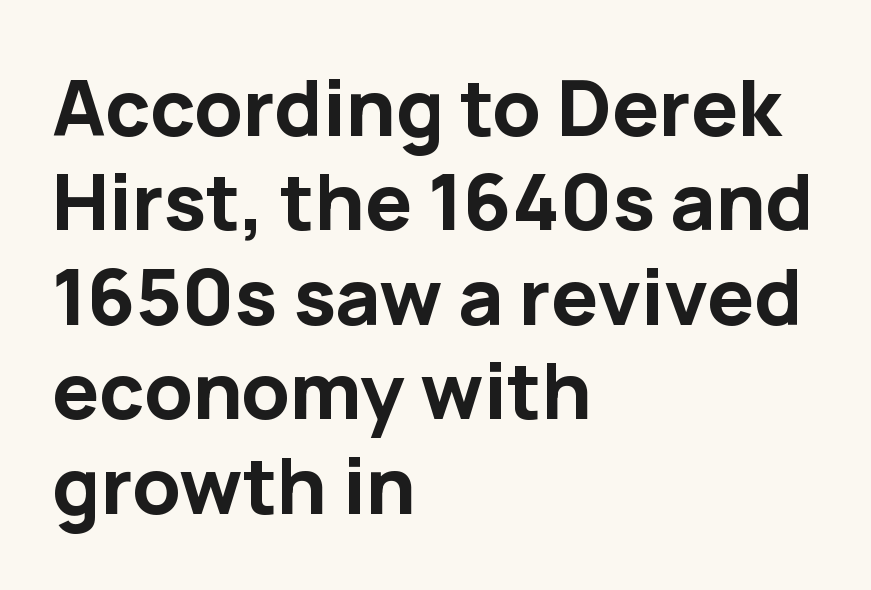
Q: Is the text bold? A: Yes.
Q: Is the text italic (slanted)? A: No, it is upright.
Q: Is the typeface a serif or a sans-serif typeface? A: Sans-serif.
Q: Is the text underlined? A: No.
Q: How is the paragraph aligned? A: Left-aligned.
Q: Is the spacing between letters normal or unusually wide? A: Normal.
Q: Width (condensed, normal, or wide)? A: Normal.
Q: Stroke contrast? A: Low.
Q: x-height? A: Medium.
Q: Monospaced? A: No.
